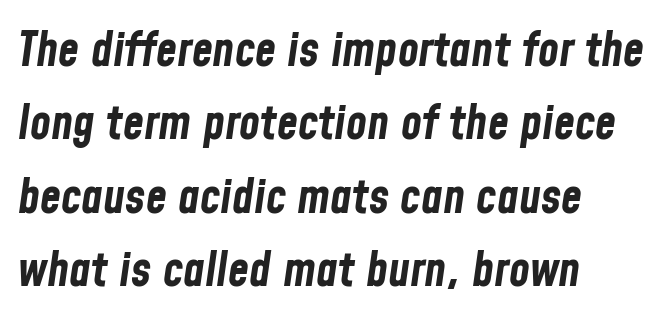
{"italic": "yes", "lean": "right", "slant_degrees": 8, "bold": "yes", "weight": "bold", "width": "condensed", "stroke_contrast": "low", "x_height": "medium", "monospaced": "no", "underline": "no", "align": "left", "line_spacing": "normal", "line_spacing_ratio": 1.53, "letter_spacing": "normal", "letter_spacing_em": 0.0, "glyph_px": 48}
